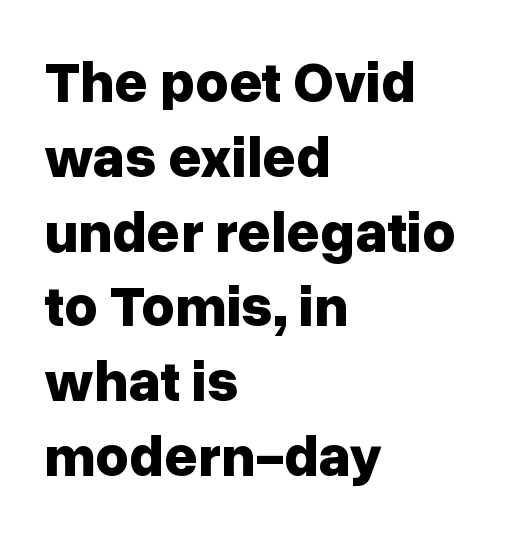
The image shows 58 px bold sans-serif type, upright; set left-aligned, normal line spacing (1.29x), normal letter spacing, not underlined; low stroke contrast and a medium x-height.
